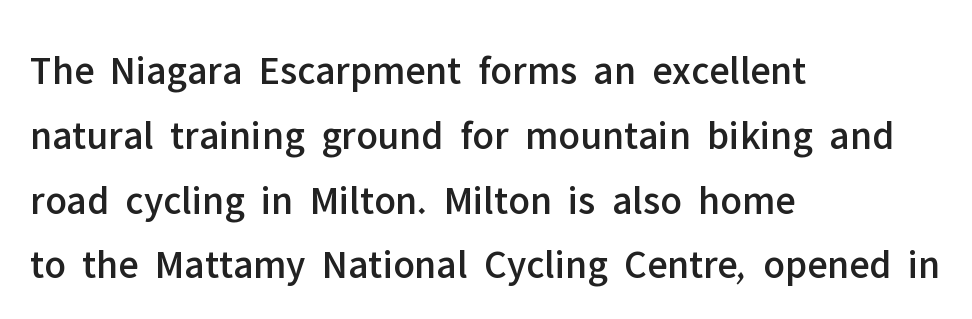
Visually the block forms a straight wall on the left and a jagged coastline on the right. Font category for this specimen: sans-serif. Unmarked baselines from the first word to the last. Notice how the stems are strictly vertical — no italics here. Looks like regular typesetting: each glyph gets only the width it needs. Between one letter and the next there's only the usual sliver of space.
